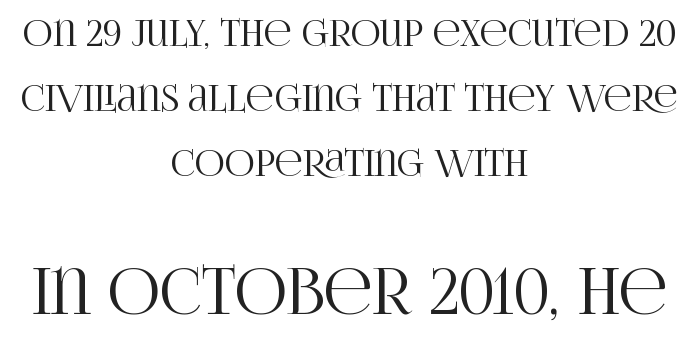
{"serif": "yes", "italic": "no", "width": "condensed", "stroke_contrast": "high", "x_height": "large", "monospaced": "no", "underline": "no", "align": "center", "line_spacing_ratio": 1.76, "letter_spacing": "normal", "letter_spacing_em": 0.0, "larger_block": "second", "size_ratio": 1.73, "glyph_px": 64}
